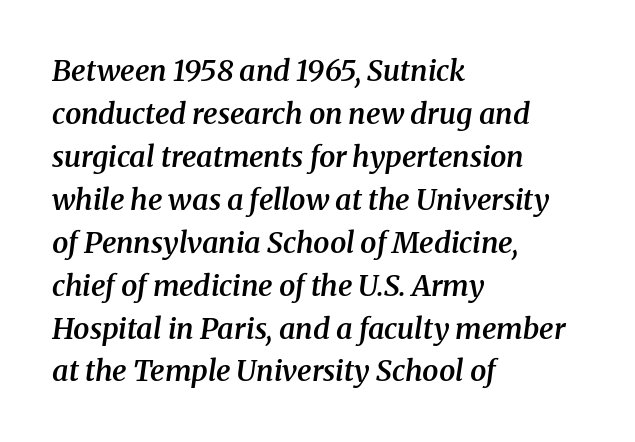
Q: Is the text bold? A: Semi-bold.
Q: Is the text italic (slanted)? A: Yes, it leans right by about 8 degrees.
Q: Is the typeface a serif or a sans-serif typeface? A: Serif.
Q: Is the text underlined? A: No.
Q: How is the paragraph aligned? A: Left-aligned.
Q: Is the spacing between letters normal or unusually wide? A: Normal.
Q: Is the spacing between lines tight, normal or loose? A: Normal.
Q: Width (condensed, normal, or wide)? A: Normal.
Q: Stroke contrast? A: Medium.
Q: x-height? A: Medium.
Q: Monospaced? A: No.
